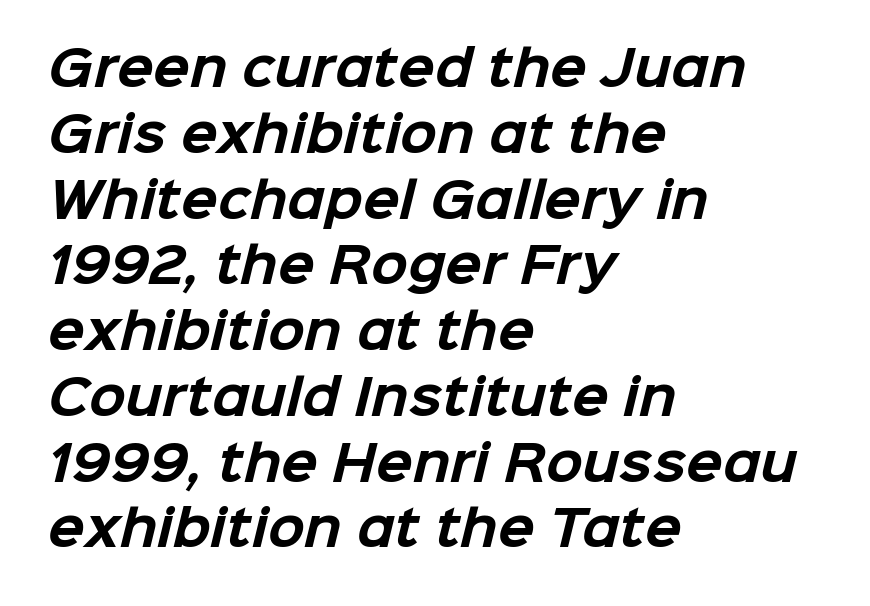
The image shows 48 px bold sans-serif type; set left-aligned, normal line spacing (1.37x), normal letter spacing, not underlined; low stroke contrast and a medium x-height.
